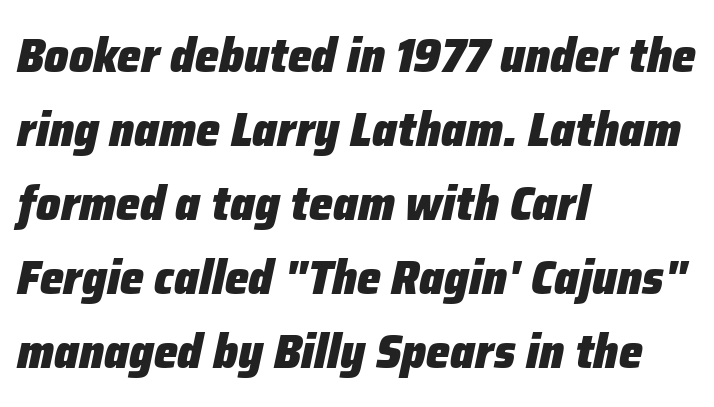
Yep, that's italic — everything's leaning. Teacher's note: observe the even left margin — that is flush-left alignment. The rows are spaced the way most documents space them. Honestly, the letter spacing is just normal — you wouldn't notice it. The sample has been set heavy, in full bold.
